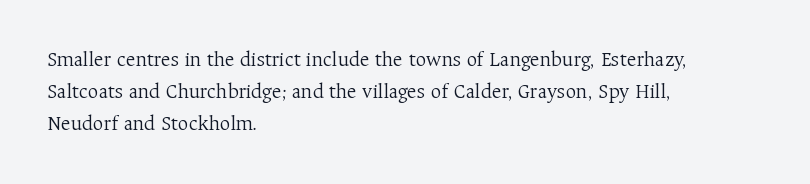
The image shows 21 px text type, upright; set left-aligned, normal line spacing (1.52x), normal letter spacing, not underlined.
